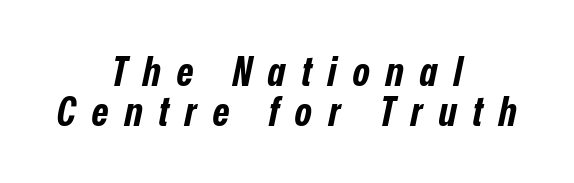
The image shows 41 px bold, condensed type, italic (leaning right); set centered, tight line spacing (0.98x), unusually wide letter spacing (+0.39 em), not underlined; low stroke contrast and a medium x-height.
